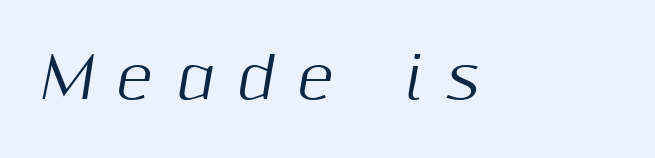
{"italic": "yes", "lean": "right", "slant_degrees": 10, "width": "normal", "stroke_contrast": "medium", "x_height": "medium", "monospaced": "no", "underline": "no", "letter_spacing": "wide", "letter_spacing_em": 0.39, "glyph_px": 57}
